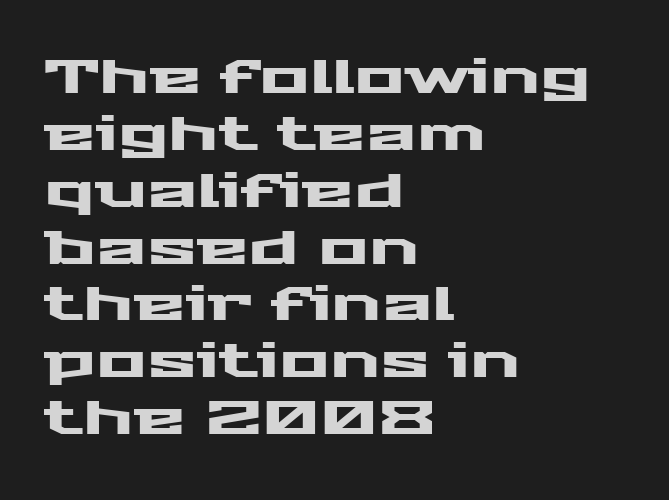
The image shows 47 px wide sans-serif type, upright; set left-aligned, line spacing 1.21x, normal letter spacing, not underlined; medium stroke contrast and a medium x-height.
